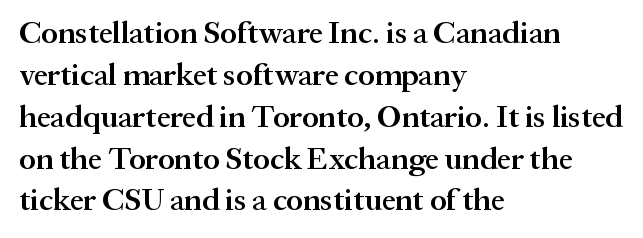
The image shows 31 px semibold serif type, upright; set left-aligned, normal line spacing (1.35x), normal letter spacing, not underlined; medium stroke contrast and a medium x-height.
